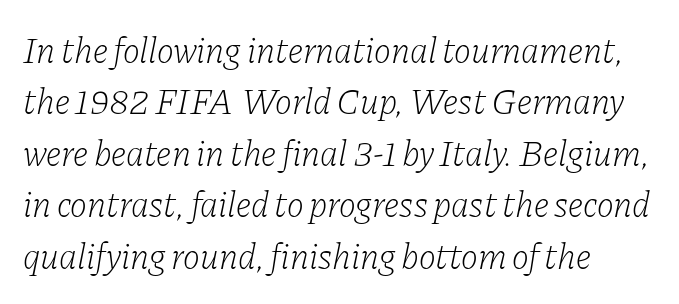
Q: Is the text bold? A: No.
Q: Is the text italic (slanted)? A: Yes, it leans right by about 11 degrees.
Q: Is the typeface a serif or a sans-serif typeface? A: Serif.
Q: Is the text underlined? A: No.
Q: How is the paragraph aligned? A: Left-aligned.
Q: Is the spacing between letters normal or unusually wide? A: Normal.
Q: Is the spacing between lines tight, normal or loose? A: Normal.
Q: Width (condensed, normal, or wide)? A: Normal.
Q: Stroke contrast? A: Low.
Q: x-height? A: Medium.
Q: Monospaced? A: No.
